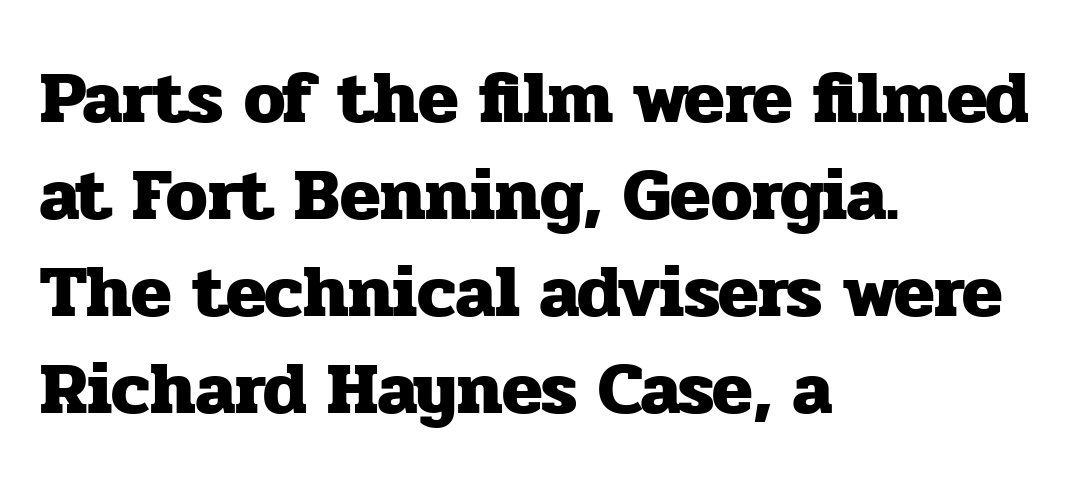
The rendering shows small feet on the letterforms — a serif design. The typesetting leans heavy: a genuine bold. The designer left line spacing at the default. A roman cut, with each character standing at attention.
